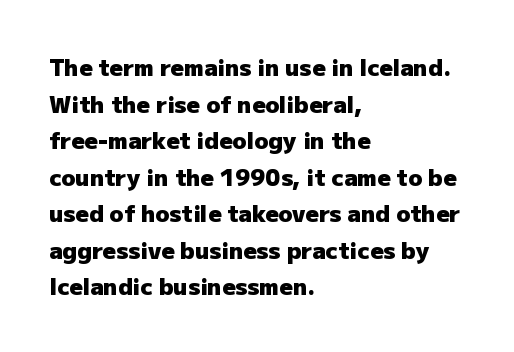
{"italic": "no", "bold": "yes", "underline": "no", "align": "left", "line_spacing": "normal", "line_spacing_ratio": 1.59, "letter_spacing": "normal", "letter_spacing_em": 0.0, "glyph_px": 23}
